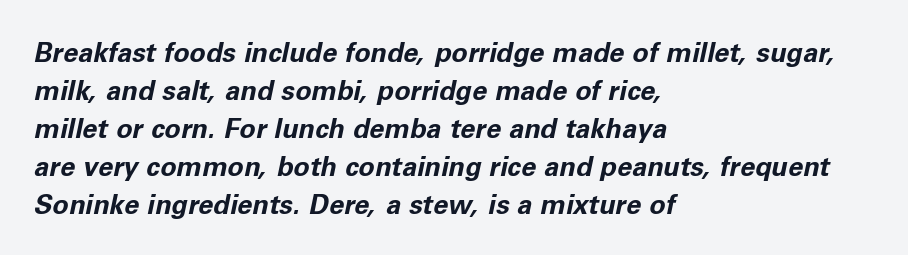
Q: Is the text bold? A: Yes.
Q: Is the text italic (slanted)? A: Yes, it leans right by about 11 degrees.
Q: Is the text underlined? A: No.
Q: How is the paragraph aligned? A: Left-aligned.
Q: Is the spacing between letters normal or unusually wide? A: Normal.
Q: Is the spacing between lines tight, normal or loose? A: Normal.
